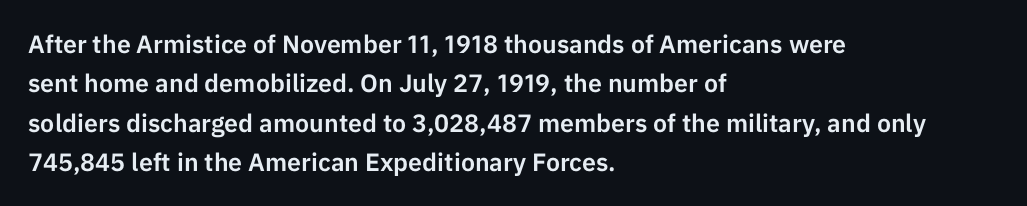
The setting favours the left margin, as ordinary paragraphs usually do. Is there any slant? The stems are plumb. A bare baseline throughout the passage. The letterforms sit shoulder to shoulder at normal distance. These lines sit exactly where default settings would place them.
